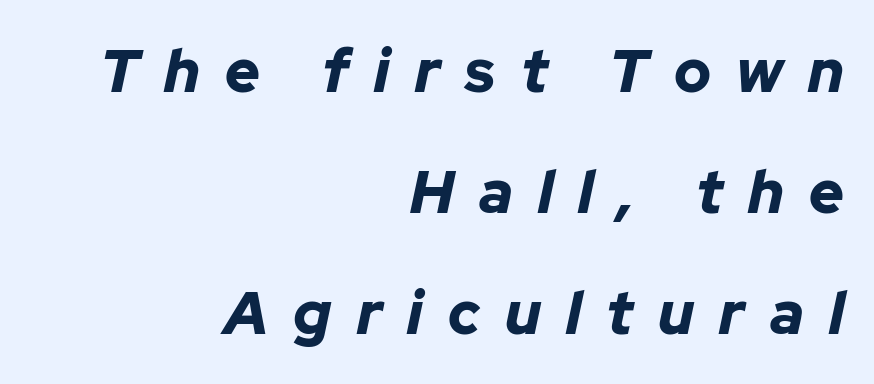
{"italic": "yes", "lean": "right", "slant_degrees": 12, "bold": "yes", "weight": "bold", "width": "normal", "stroke_contrast": "low", "x_height": "medium", "monospaced": "no", "underline": "no", "align": "right", "line_spacing": "loose", "line_spacing_ratio": 2.02, "letter_spacing": "wide", "letter_spacing_em": 0.42, "glyph_px": 60}
